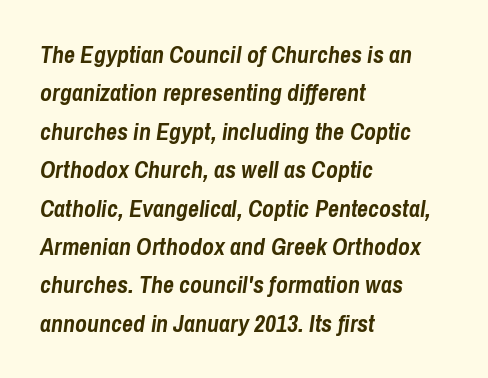
Q: Is the text bold? A: Yes.
Q: Is the text italic (slanted)? A: Yes, it leans right by about 8 degrees.
Q: Is the text underlined? A: No.
Q: How is the paragraph aligned? A: Left-aligned.
Q: Is the spacing between letters normal or unusually wide? A: Normal.
Q: Is the spacing between lines tight, normal or loose? A: Normal.
